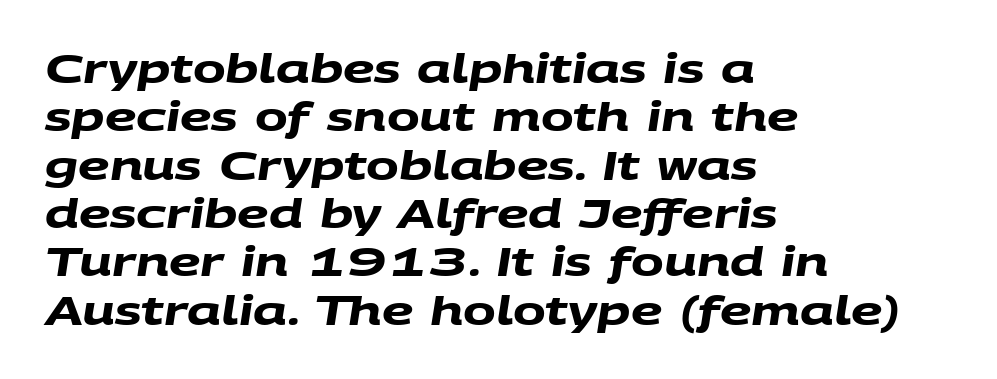
This rendering leaves character spacing at its baseline value. Descender tails drop into unmarked territory. The compositor pushed each line to the left boundary. Grotesque or geometric, the face here clearly has no serifs. Weight check: bold — yes, fully.
